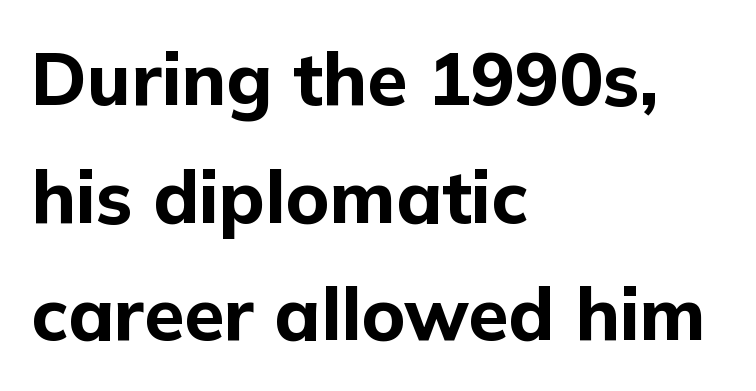
Q: Is the text bold? A: Yes.
Q: Is the text italic (slanted)? A: No, it is upright.
Q: Is the typeface a serif or a sans-serif typeface? A: Sans-serif.
Q: Is the text underlined? A: No.
Q: How is the paragraph aligned? A: Left-aligned.
Q: Is the spacing between letters normal or unusually wide? A: Normal.
Q: Is the spacing between lines tight, normal or loose? A: Normal.
Q: Width (condensed, normal, or wide)? A: Normal.
Q: Stroke contrast? A: Low.
Q: x-height? A: Medium.
Q: Monospaced? A: No.
